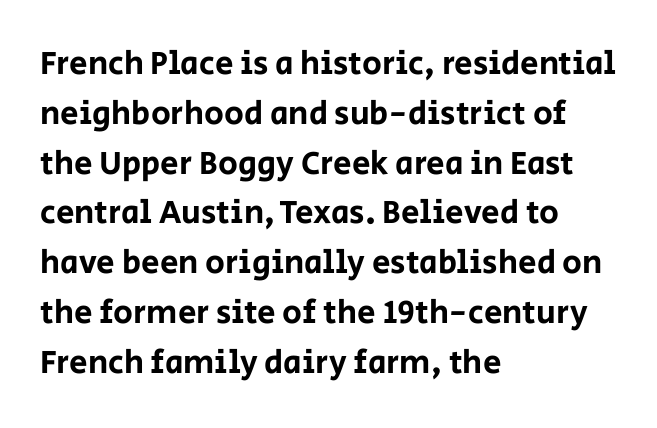
The image shows 33 px sans-serif type, upright; set left-aligned, normal line spacing (1.51x), normal letter spacing, not underlined; low stroke contrast and a large x-height.
